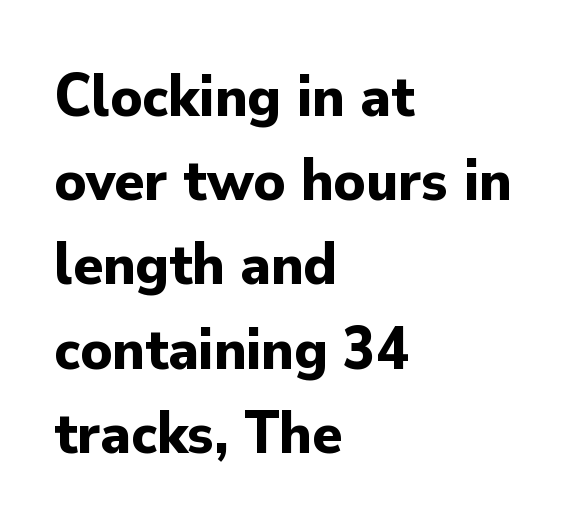
Q: Is the text bold? A: Yes.
Q: Is the text italic (slanted)? A: No, it is upright.
Q: Is the typeface a serif or a sans-serif typeface? A: Sans-serif.
Q: Is the text underlined? A: No.
Q: How is the paragraph aligned? A: Left-aligned.
Q: Is the spacing between letters normal or unusually wide? A: Normal.
Q: Is the spacing between lines tight, normal or loose? A: Normal.
Q: Width (condensed, normal, or wide)? A: Normal.
Q: Stroke contrast? A: Low.
Q: x-height? A: Small.
Q: Monospaced? A: No.
